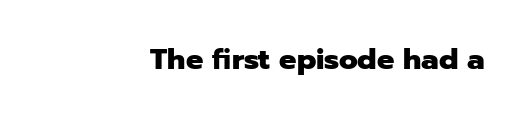
If you drew a ruler down the right edge, every line would touch it. Beneath every word, the page is bare. Italic: no, the glyphs are upright roman. The gaps between neighbouring characters are ordinary and unremarkable.
